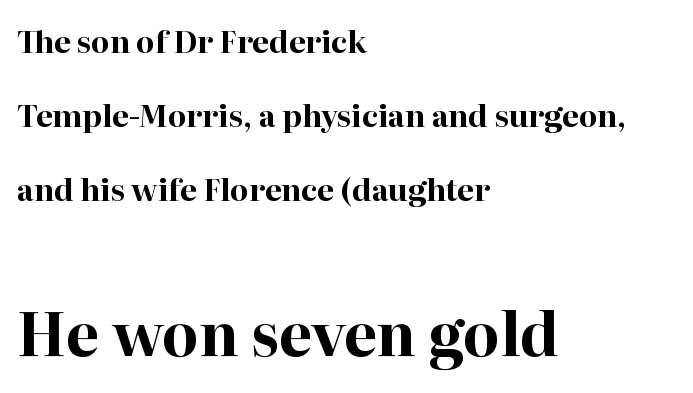
This sample uses plain, unmodified letter spacing. Are there feet on the stems? There are — it's a serif. Vertical strokes here are truly vertical. Clear beneath every line of the passage. Looks like regular typesetting: each glyph gets only the width it needs.
